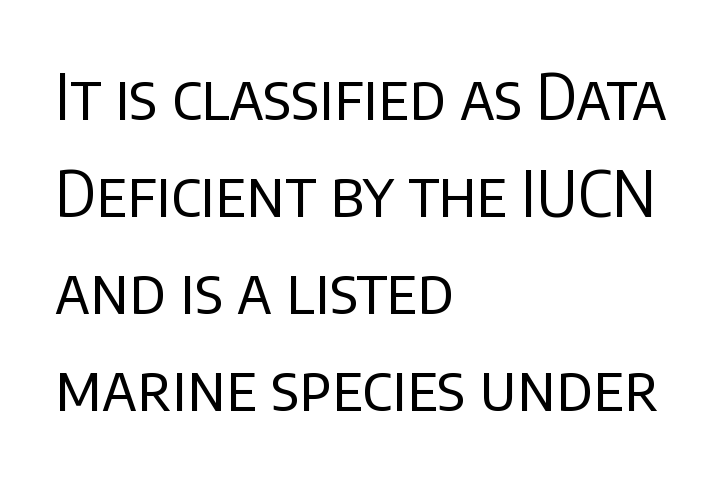
Q: Is the text bold? A: No.
Q: Is the text italic (slanted)? A: No, it is upright.
Q: Is the typeface a serif or a sans-serif typeface? A: Sans-serif.
Q: Is the text underlined? A: No.
Q: How is the paragraph aligned? A: Left-aligned.
Q: Is the spacing between letters normal or unusually wide? A: Normal.
Q: Is the spacing between lines tight, normal or loose? A: Normal.
Q: Width (condensed, normal, or wide)? A: Normal.
Q: Stroke contrast? A: Low.
Q: x-height? A: Large.
Q: Monospaced? A: No.
